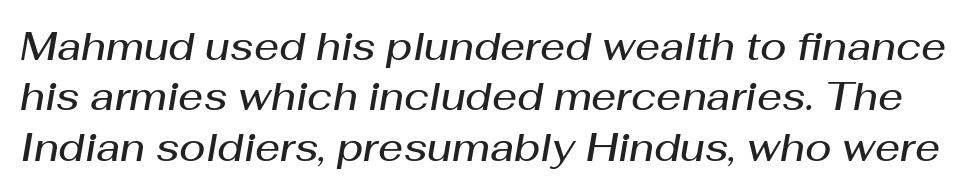
The rows are spaced the way most documents space them. Tracking here is standard; glyphs follow each other at the usual distance. A fair bit of extra ink — the face is semibold, not bold. These lines were composed using italics. The gap between lines stays unmarked. Looks like regular typesetting: each glyph gets only the width it needs.
